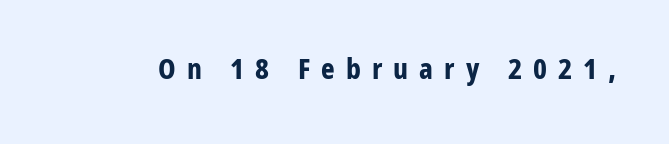
It's the straight-up-and-down kind of type. Spacing between characters has been opened up far beyond the box default. Think of a printed novel: that variable character pitch is what you see here. The letters are bold, with thick, heavy strokes.
